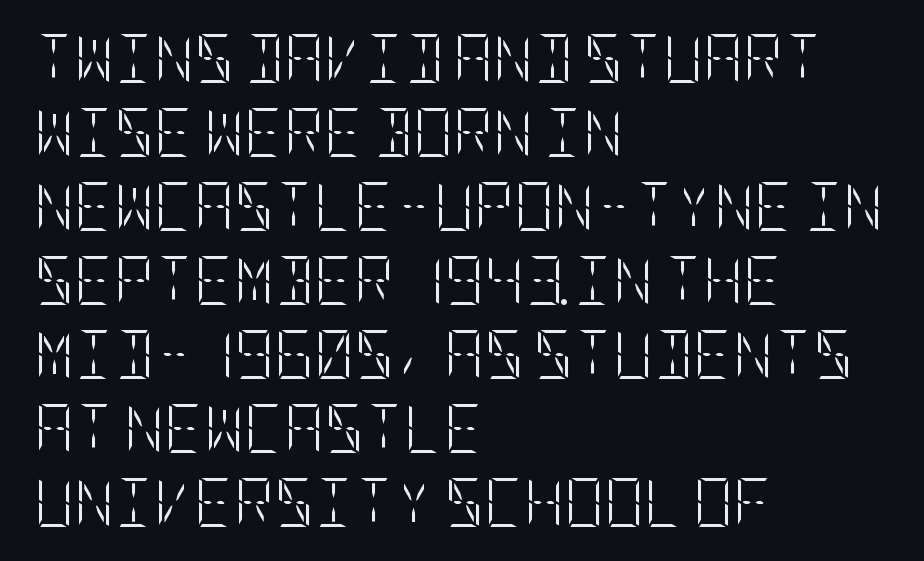
The image shows 49 px light, condensed type, upright; set left-aligned, normal line spacing (1.51x), normal letter spacing, not underlined; low stroke contrast and a large x-height.
